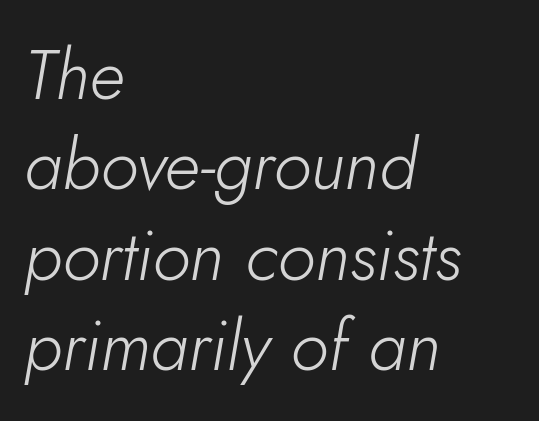
Weight: not bold — regular or lighter. Each letter keeps its own natural width here, so spacing adapts to shape. Words appear dense and cohesive because spacing is normal. Students, observe: this is what conventionally led text looks like. The lines in this sample share a left origin and differ only in where they stop. Letters rest on an invisible, unmarked baseline.
